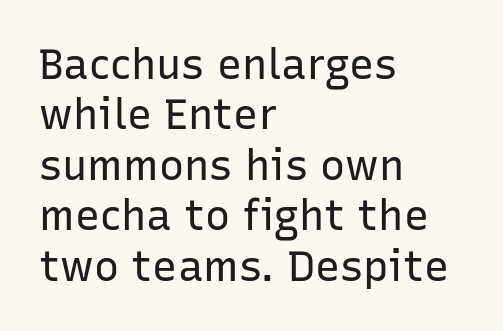
Q: Is the text bold? A: No.
Q: Is the text italic (slanted)? A: No, it is upright.
Q: Is the typeface a serif or a sans-serif typeface? A: Sans-serif.
Q: Is the text underlined? A: No.
Q: How is the paragraph aligned? A: Left-aligned.
Q: Is the spacing between letters normal or unusually wide? A: Normal.
Q: Width (condensed, normal, or wide)? A: Normal.
Q: Stroke contrast? A: Low.
Q: x-height? A: Medium.
Q: Monospaced? A: No.
